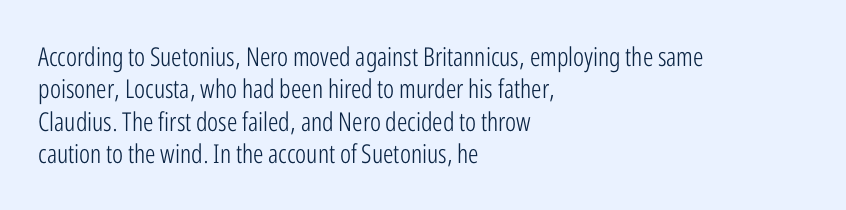
{"italic": "no", "bold": "no", "underline": "no", "align": "left", "line_spacing": "normal", "line_spacing_ratio": 1.25, "letter_spacing": "normal", "letter_spacing_em": 0.0, "glyph_px": 26}
